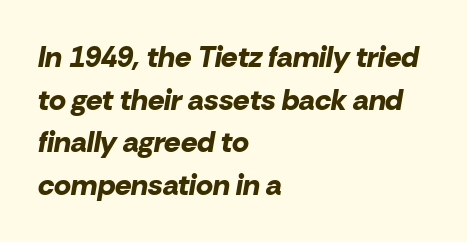
{"italic": "yes", "lean": "right", "slant_degrees": 10, "bold": "yes", "weight": "bold", "width": "normal", "stroke_contrast": "low", "x_height": "medium", "monospaced": "no", "underline": "no", "align": "left", "line_spacing": "normal", "line_spacing_ratio": 1.47, "letter_spacing": "normal", "letter_spacing_em": 0.0, "glyph_px": 29}
